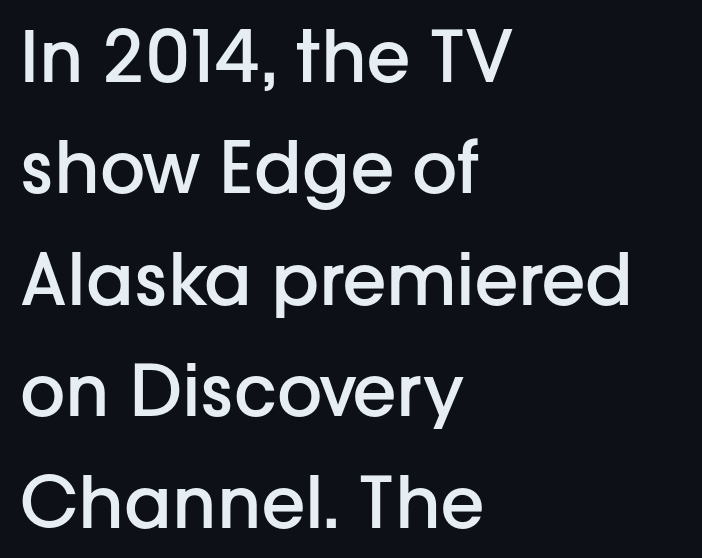
Every row of glyphs begins at an identical x-position on the left. Varying glyph widths throughout — classic text-font behaviour. Does the weight exceed regular? Yes, but only to semibold. The line-height multiplier appears to be the usual default. Nope, no serifs anywhere on these letters.
